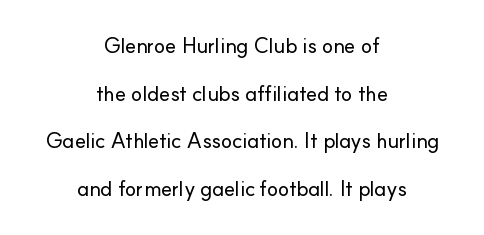
These lines were composed using upright roman letters. A student would call this center alignment; a typographer would say set centered. The zone under the glyphs is completely vacant. Characters follow at the spacing the type designer built in. Rows of type keep a wide berth in the vertical direction.
